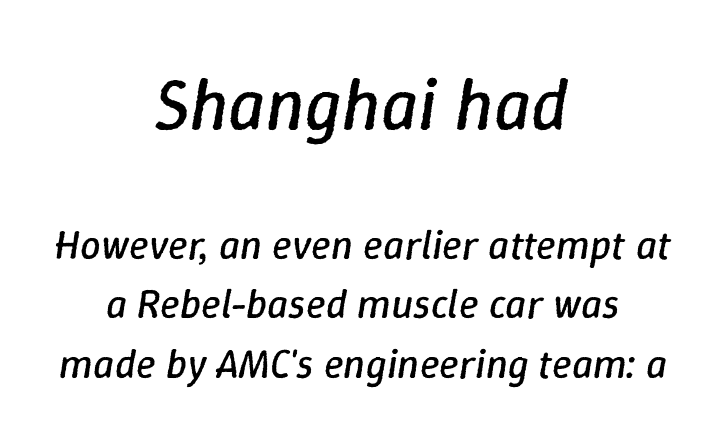
Q: Is the text bold? A: No.
Q: Is the text italic (slanted)? A: Yes, it leans right by about 9 degrees.
Q: Is the text underlined? A: No.
Q: How is the paragraph aligned? A: Centered.
Q: Is the spacing between letters normal or unusually wide? A: Normal.
Q: Is the spacing between lines tight, normal or loose? A: Normal.
Q: Which block of text is set in a larger size, the first (top) or the second (bottom)? A: The first (top) one.
Q: Width (condensed, normal, or wide)? A: Normal.
Q: Stroke contrast? A: Low.
Q: x-height? A: Medium.
Q: Monospaced? A: No.
